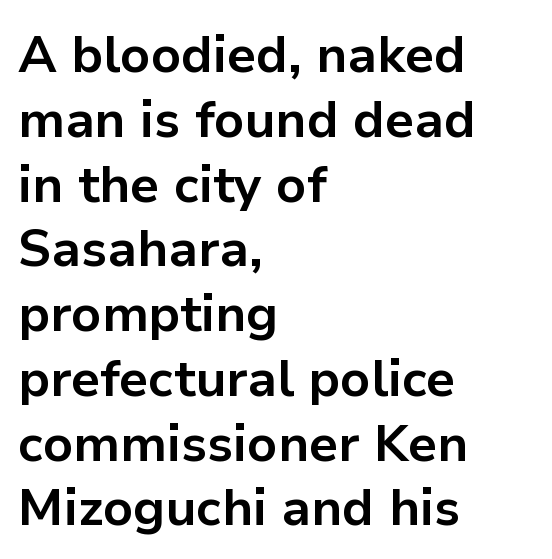
Spacing verdict: proportional, widths tailored to each character. Letters rest on an invisible, unmarked baseline. This sample is left-justified, so line endings fall wherever the words run out. Horizontal bands of white between lines are of average thickness. Unlike italic type, these characters show no tilt at all.
